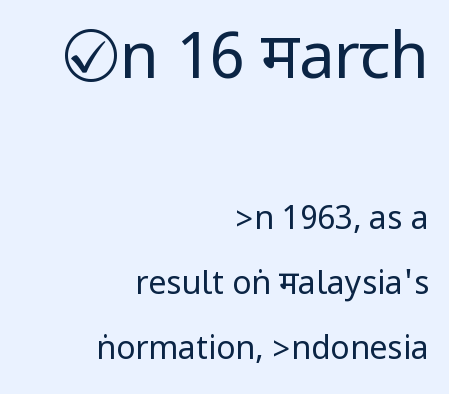
The image shows 63 px regular-weight, condensed sans-serif type, upright; set right-aligned, loose line spacing (2.04x), normal letter spacing, not underlined; the first (top) block is 1.97x larger; low stroke contrast.
